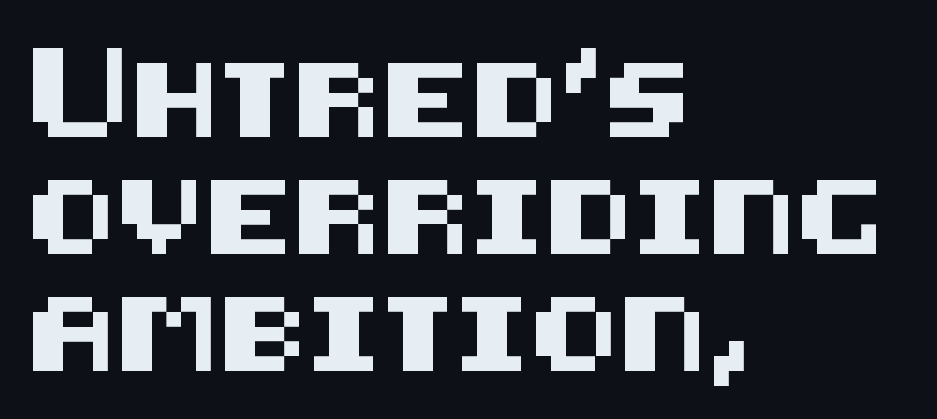
Nothing sits at the stroke ends, so this counts as sans-serif. The strip under each line holds only bare page. Evenly set lines give the paragraph a standard silhouette. Standard letterfit; no display-style spreading of the glyphs. Posture: upright roman. Where is the straight margin? On the left.
